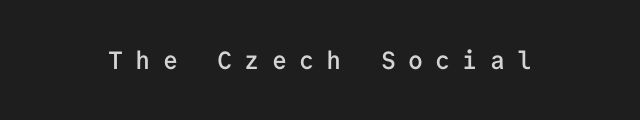
{"italic": "no", "bold": "semi", "underline": "no", "letter_spacing": "wide", "letter_spacing_em": 0.49, "glyph_px": 25}
